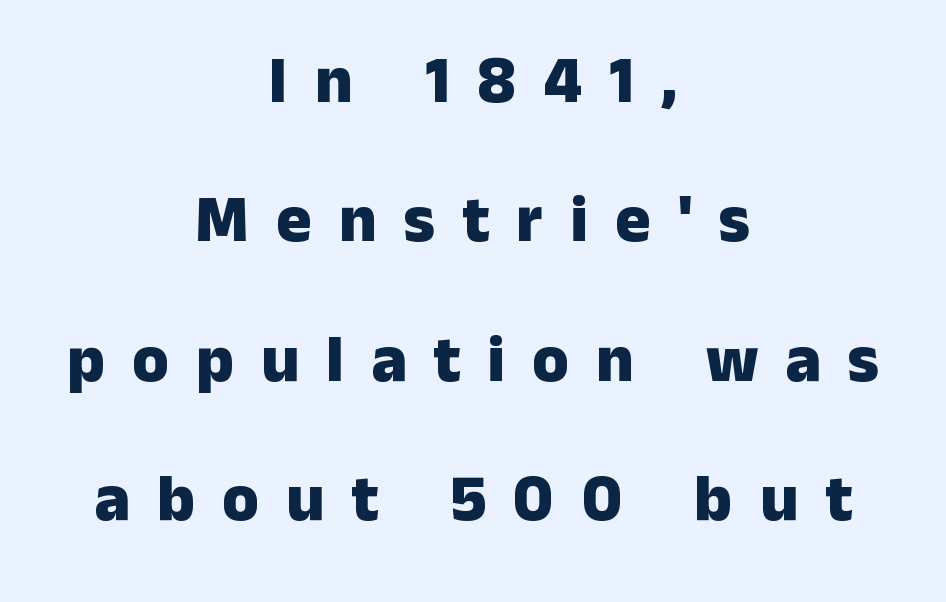
{"serif": "no", "italic": "no", "bold": "yes", "weight": "heavy", "width": "normal", "stroke_contrast": "low", "x_height": "medium", "monospaced": "no", "underline": "no", "align": "center", "line_spacing": "loose", "line_spacing_ratio": 2.11, "letter_spacing": "wide", "letter_spacing_em": 0.41, "glyph_px": 66}
